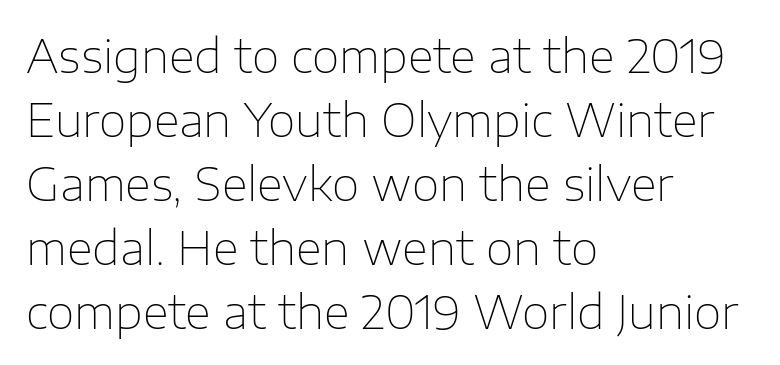
Q: Is the text bold? A: No.
Q: Is the text italic (slanted)? A: No, it is upright.
Q: Is the typeface a serif or a sans-serif typeface? A: Sans-serif.
Q: Is the text underlined? A: No.
Q: How is the paragraph aligned? A: Left-aligned.
Q: Is the spacing between letters normal or unusually wide? A: Normal.
Q: Is the spacing between lines tight, normal or loose? A: Normal.
Q: Width (condensed, normal, or wide)? A: Normal.
Q: Stroke contrast? A: Low.
Q: x-height? A: Medium.
Q: Monospaced? A: No.
